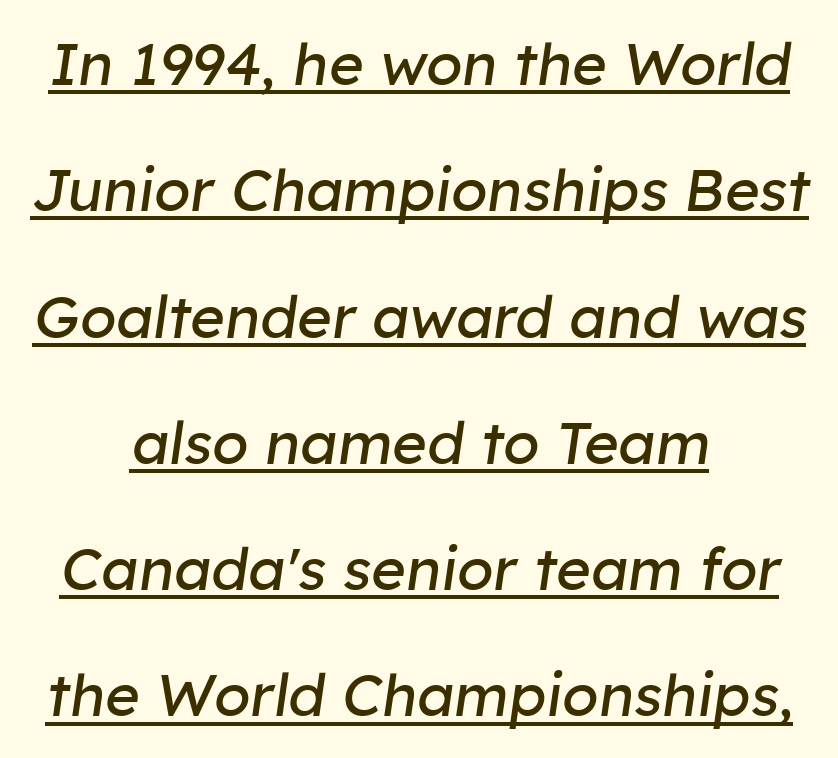
The image shows 59 px regular-weight type, italic (leaning right); set centered, loose line spacing (2.14x), normal letter spacing, underlined; low stroke contrast and a medium x-height.
